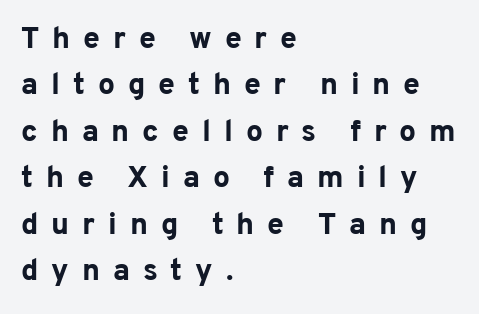
Q: Is the text bold? A: Yes.
Q: Is the text italic (slanted)? A: No, it is upright.
Q: Is the typeface a serif or a sans-serif typeface? A: Sans-serif.
Q: Is the text underlined? A: No.
Q: How is the paragraph aligned? A: Left-aligned.
Q: Is the spacing between letters normal or unusually wide? A: Unusually wide.
Q: Is the spacing between lines tight, normal or loose? A: Normal.
Q: Width (condensed, normal, or wide)? A: Normal.
Q: Stroke contrast? A: Low.
Q: x-height? A: Medium.
Q: Monospaced? A: No.
